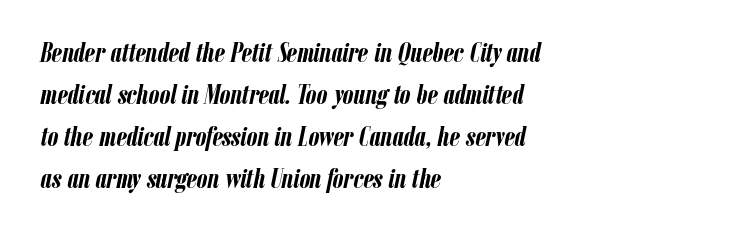
Q: Is the text bold? A: Yes.
Q: Is the text italic (slanted)? A: Yes, it leans right by about 12 degrees.
Q: Is the text underlined? A: No.
Q: How is the paragraph aligned? A: Left-aligned.
Q: Is the spacing between letters normal or unusually wide? A: Normal.
Q: Is the spacing between lines tight, normal or loose? A: Normal.
